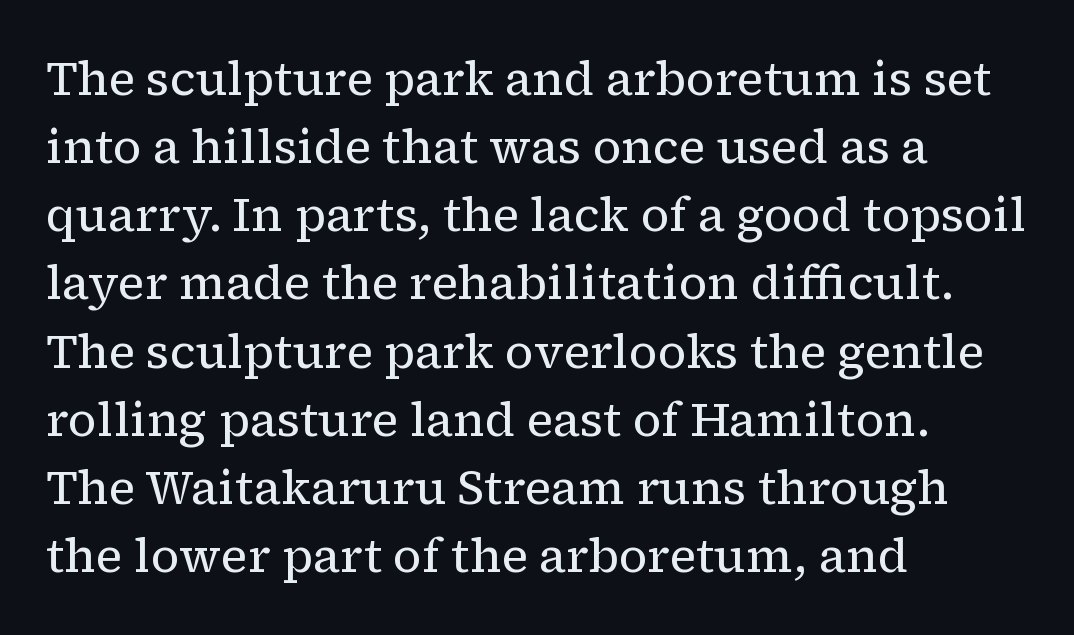
The image shows 47 px regular-weight serif type, upright; set left-aligned, normal line spacing (1.45x), normal letter spacing, not underlined; low stroke contrast and a medium x-height.
